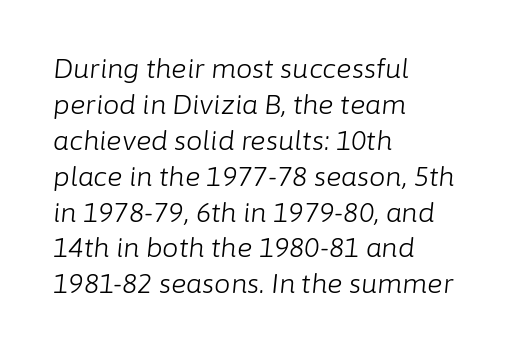
The rendering anchors every line to the left-hand side. Has an underline been added? It has not. Does extra space separate the letters? No, they use regular spacing. Regarding leading, the lines here are spaced in the standard way.
